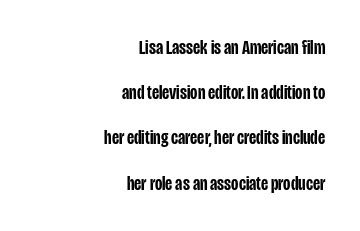
The rendering keeps characters at their native spacing. A typesetter would mark this as roman, not italic. A fair bit of extra ink — the face is semibold, not bold. The text block is weighted toward the right margin, trailing off unevenly leftward. The leading is generous, giving the passage an open texture. This rendering features lettering with no underline.
